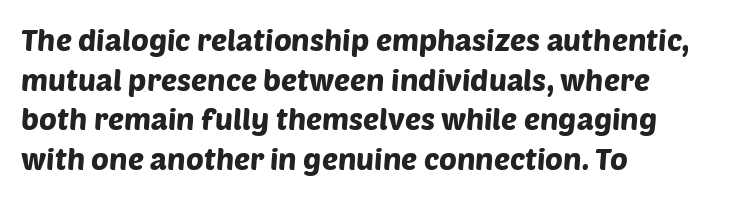
The passage is arranged the way most books set body copy — flush left. The vertical gap from one line to the next is medium. Spacing verdict: proportional, widths tailored to each character. Glyph-to-glyph distance matches everyday printed text. Letterform terminals end flat and unadorned throughout the passage.
